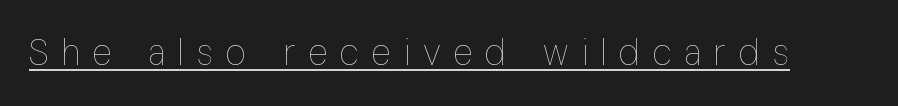
{"italic": "no", "bold": "no", "weight": "thin", "width": "condensed", "stroke_contrast": "low", "x_height": "medium", "monospaced": "no", "underline": "yes", "letter_spacing": "wide", "letter_spacing_em": 0.36, "glyph_px": 36}
